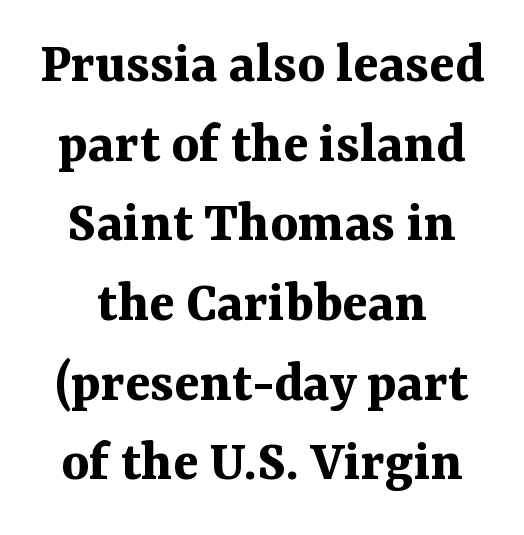
The gap between lines stays unmarked. Looks like regular typesetting: each glyph gets only the width it needs. The lettering holds an erect, upright posture throughout. Emphasis by weight is at full strength: bold. A normal amount of white space separates one row of letters from the next.
